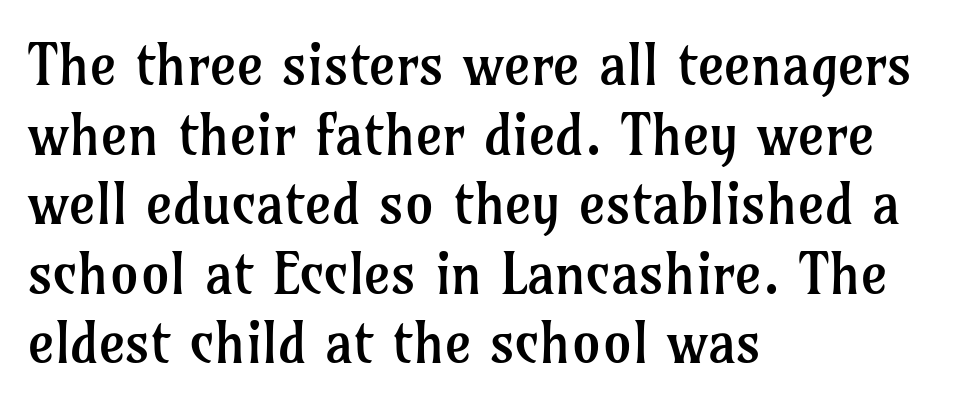
Looks like regular typesetting: each glyph gets only the width it needs. No word sits above an underline. Font category for this specimen: serif. The letterforms sit shoulder to shoulder at normal distance. When letters stand straight like this, we call the style roman or upright. The typeface has the unassuming heft of standard copy or less.
